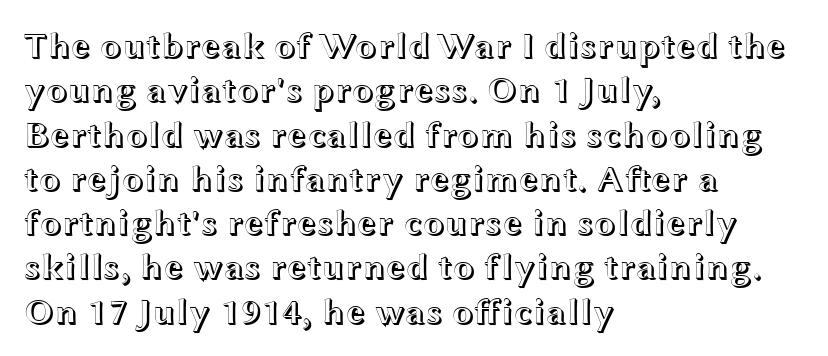
Q: Is the text italic (slanted)? A: No, it is upright.
Q: Is the text underlined? A: No.
Q: How is the paragraph aligned? A: Left-aligned.
Q: Is the spacing between letters normal or unusually wide? A: Normal.
Q: Width (condensed, normal, or wide)? A: Wide.
Q: x-height? A: Medium.
Q: Monospaced? A: No.
